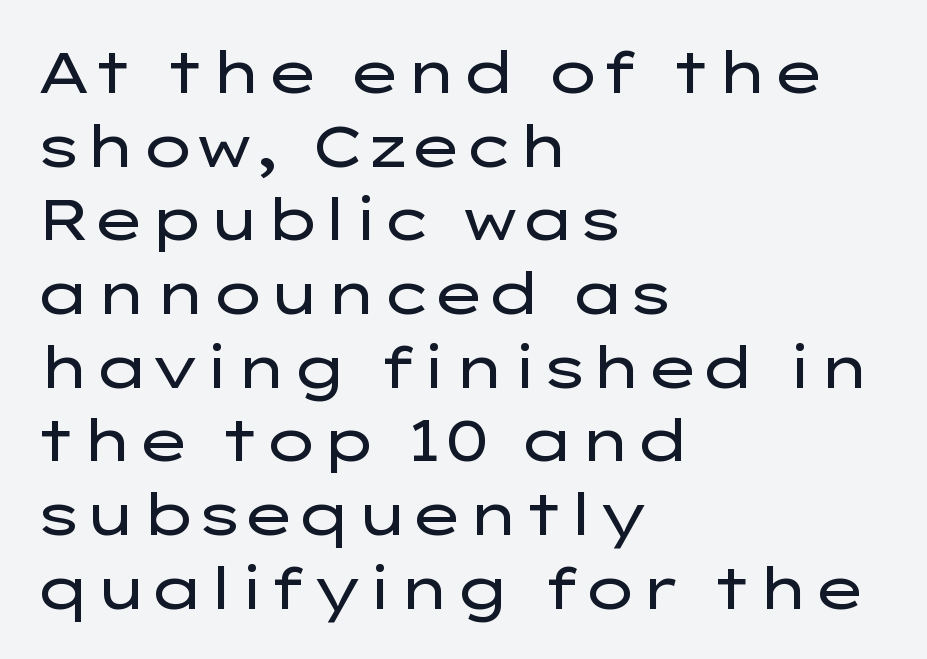
{"serif": "no", "italic": "no", "bold": "no", "weight": "regular", "width": "wide", "stroke_contrast": "low", "x_height": "medium", "monospaced": "no", "underline": "no", "align": "left", "line_spacing": "normal", "line_spacing_ratio": 1.27, "letter_spacing": "normal", "letter_spacing_em": 0.0, "glyph_px": 58}
